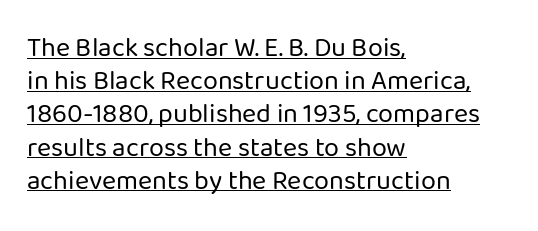
Q: Is the text bold? A: No.
Q: Is the text italic (slanted)? A: No, it is upright.
Q: Is the text underlined? A: Yes.
Q: How is the paragraph aligned? A: Left-aligned.
Q: Is the spacing between letters normal or unusually wide? A: Normal.
